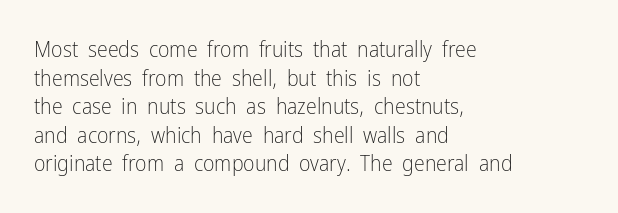
Check the space under the baseline: it is left empty. Characters follow at the spacing the type designer built in. These glyphs show unthickened strokes, regular width or finer. This is the regular roman posture of the typeface. A typesetter would call this leading conventional body-copy spacing. The compositor pushed each line to the left boundary.
